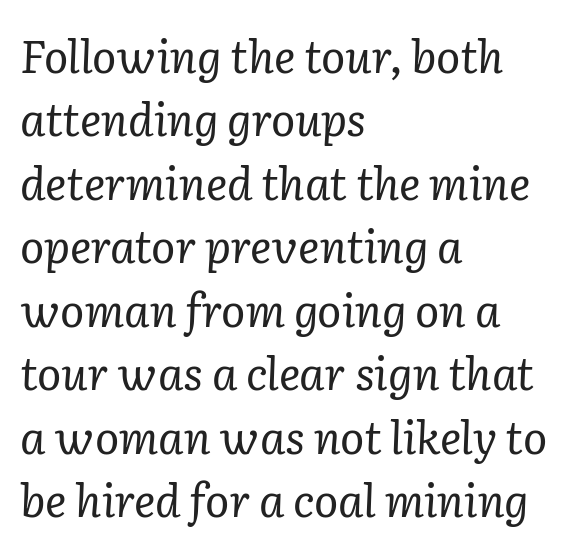
Leftover space on each line is placed entirely after the last word. Beneath every word, the page is bare. The tracking reads as untouched default to a designer's eye. The typography opts for an oblique posture over an upright one.
